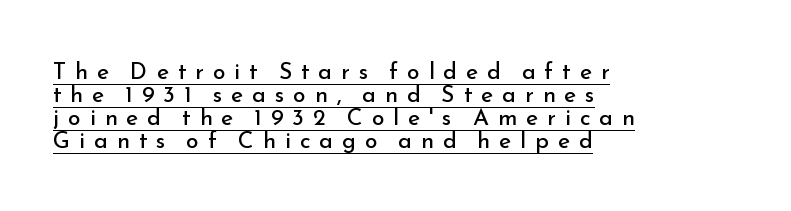
No heavy texture on the line: the type isn't bold. There is plenty of visible air inserted between adjacent glyphs. The lines are packed closely together with very little leading. The letters stand straight up with perfectly vertical stems.
